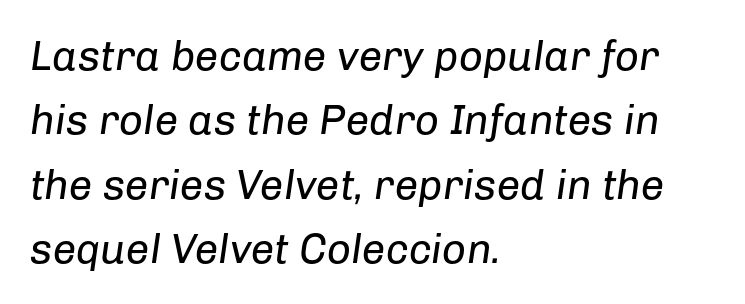
The image shows 42 px regular-weight type, italic (leaning right); set left-aligned, normal line spacing (1.53x), normal letter spacing, not underlined; low stroke contrast and a medium x-height.
